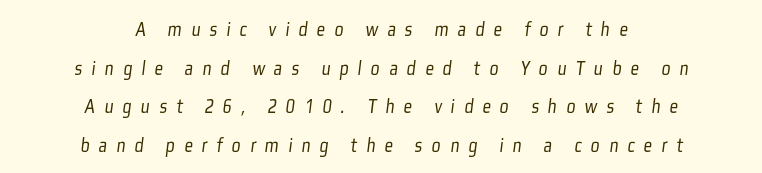
Q: Is the text bold? A: No.
Q: Is the text underlined? A: No.
Q: How is the paragraph aligned? A: Centered.
Q: Is the spacing between letters normal or unusually wide? A: Unusually wide.
